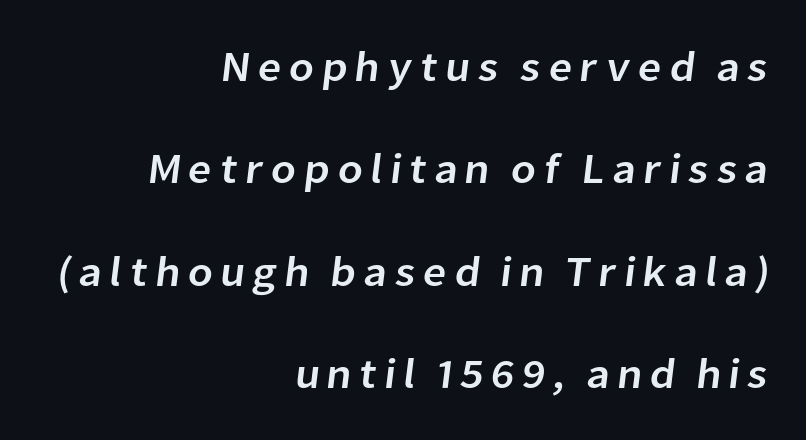
The image shows 42 px sans-serif type; set right-aligned, loose line spacing (2.44x), not underlined; low stroke contrast and a medium x-height.
